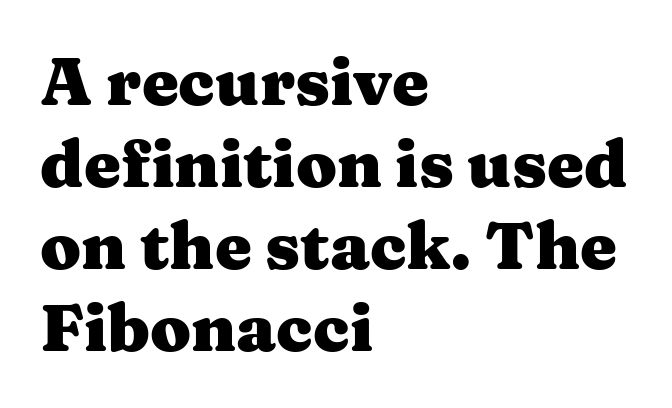
The image shows 66 px heavy, wide serif type, upright; set left-aligned, line spacing 1.24x, normal letter spacing, not underlined; medium stroke contrast and a medium x-height.
